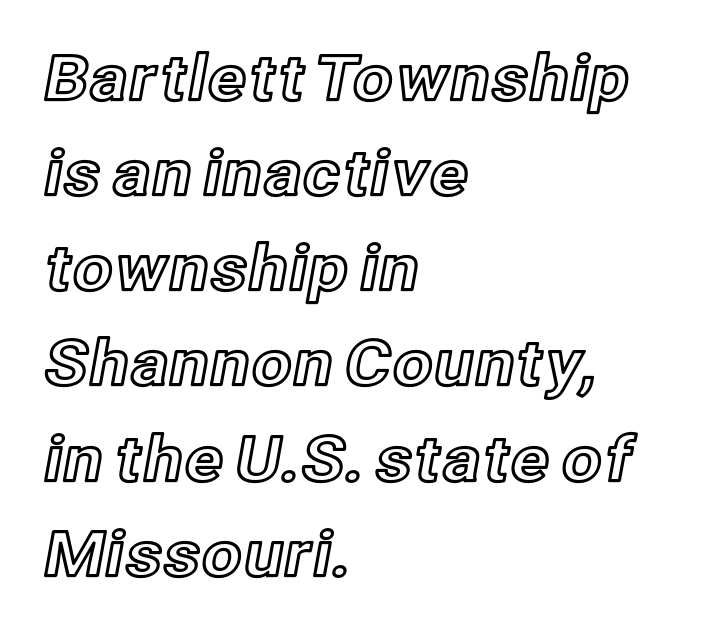
{"width": "normal", "x_height": "medium", "monospaced": "no", "underline": "no", "align": "left", "line_spacing": "normal", "line_spacing_ratio": 1.51, "letter_spacing": "normal", "letter_spacing_em": 0.0, "glyph_px": 63}
